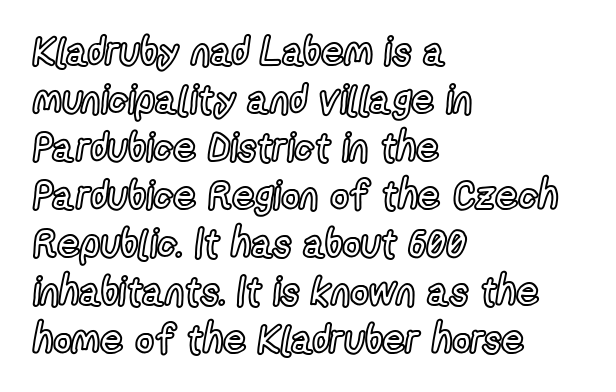
{"width": "condensed", "x_height": "medium", "monospaced": "no", "underline": "no", "align": "left", "line_spacing_ratio": 1.2, "letter_spacing": "normal", "letter_spacing_em": 0.0, "glyph_px": 40}
